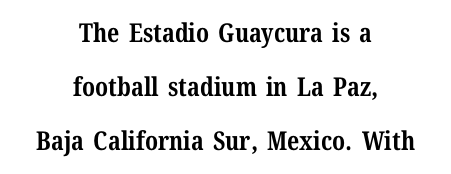
{"italic": "no", "bold": "yes", "underline": "no", "align": "center", "line_spacing": "loose", "line_spacing_ratio": 2.07, "letter_spacing": "normal", "letter_spacing_em": 0.0, "glyph_px": 26}
